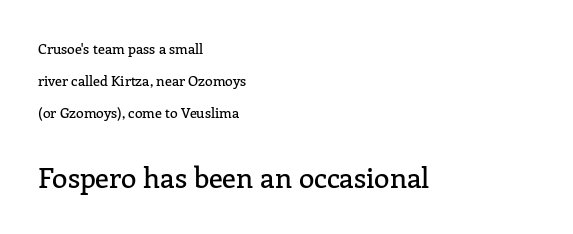
The typeface chosen for these lines features serifs. In terms of posture, this sample is upright. Here the second block reads like a headline and the first like body copy. In terms of leading, this rendering errs on the spacious side. Alignment: flush left.
